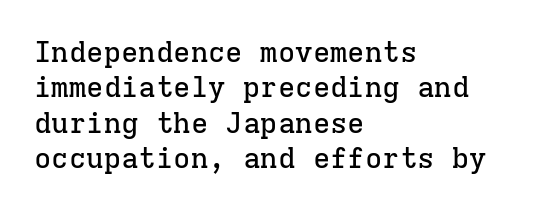
The image shows 29 px serif type, upright, monospaced; set left-aligned, line spacing 1.22x, normal letter spacing, not underlined; low stroke contrast and a medium x-height.
